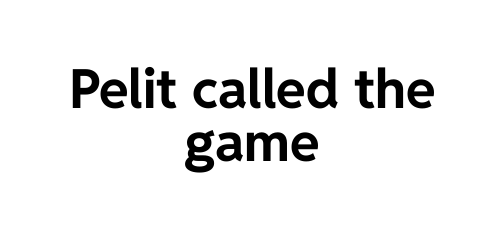
{"serif": "no", "italic": "no", "bold": "yes", "weight": "bold", "width": "normal", "stroke_contrast": "low", "x_height": "medium", "monospaced": "no", "underline": "no", "align": "center", "line_spacing": "tight", "line_spacing_ratio": 0.98, "letter_spacing": "normal", "letter_spacing_em": 0.0, "glyph_px": 54}
